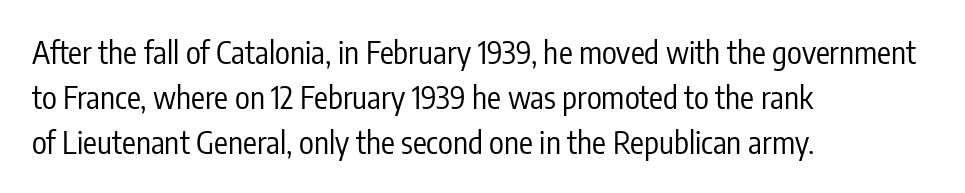
{"serif": "no", "italic": "no", "bold": "no", "weight": "regular", "width": "condensed", "stroke_contrast": "low", "x_height": "medium", "monospaced": "no", "underline": "no", "align": "left", "line_spacing": "normal", "line_spacing_ratio": 1.45, "letter_spacing": "normal", "letter_spacing_em": 0.0, "glyph_px": 31}
